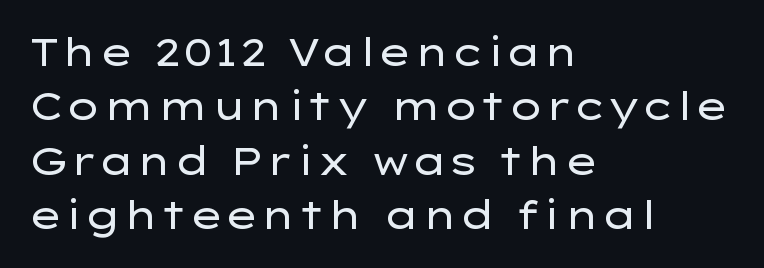
The image shows 38 px regular-weight, wide sans-serif type, upright; set left-aligned, normal line spacing (1.43x), normal letter spacing, not underlined; low stroke contrast and a medium x-height.
